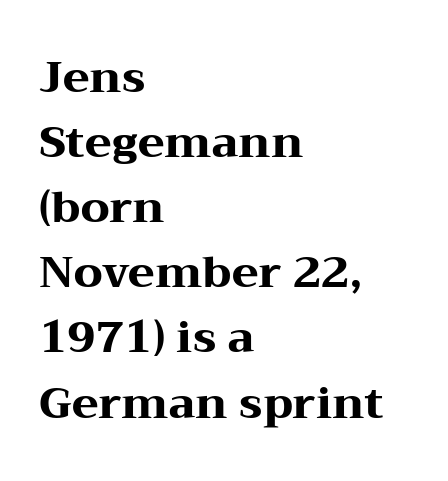
The image shows 44 px heavy, wide serif type, upright; set left-aligned, normal line spacing (1.48x), normal letter spacing, not underlined; medium stroke contrast and a medium x-height.
